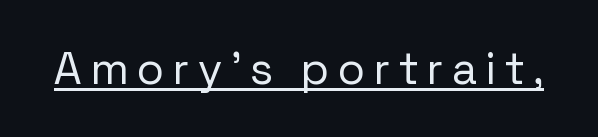
Look at the bottom of the vertical strokes: they stop flat, with no serifs. Letter spacing: wide. The cut favours lightness, reaching ordinary text weight at its darkest. The sample's only ornament is a line tracing under the words. Spacing verdict: proportional, widths tailored to each character.
